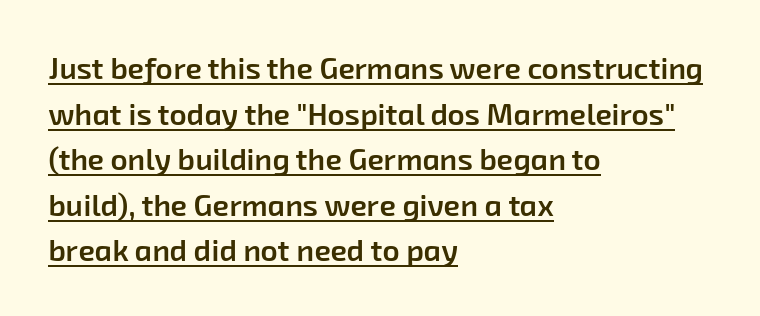
Emphasis is given by a line drawn under the lettering. The letters are semibold — heavier than regular but short of a full bold. Words appear dense and cohesive because spacing is normal. Each line starts at the same left margin while the right side varies.
